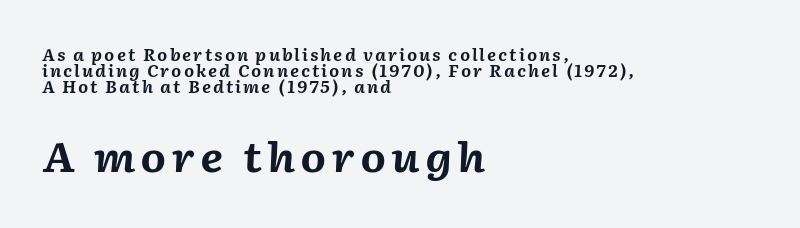
Q: Is the text bold? A: Yes.
Q: Is the text italic (slanted)? A: Yes, it leans right by about 2 degrees.
Q: Is the text underlined? A: No.
Q: How is the paragraph aligned? A: Left-aligned.
Q: Is the spacing between lines tight, normal or loose? A: Tight.
Q: Which block of text is set in a larger size, the first (top) or the second (bottom)? A: The second (bottom) one.
Q: Width (condensed, normal, or wide)? A: Normal.
Q: Stroke contrast? A: Medium.
Q: x-height? A: Medium.
Q: Monospaced? A: No.
